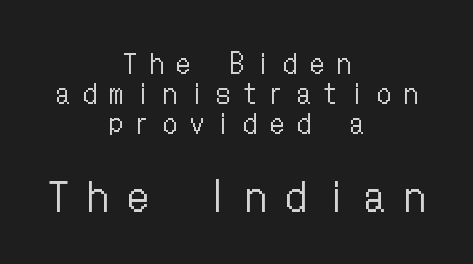
Which of the two is more prominent by size? The second, at the bottom. The glyphs are unaccompanied by any horizontal stroke below them. Short note: letters widely spaced. The font is comparable to plain body text, perhaps lighter.
